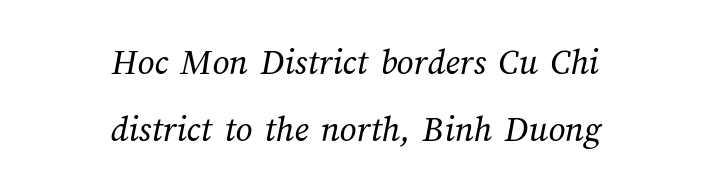
{"bold": "no", "weight": "regular", "width": "normal", "stroke_contrast": "medium", "x_height": "medium", "monospaced": "no", "underline": "no", "align": "center", "line_spacing_ratio": 1.8, "letter_spacing": "normal", "letter_spacing_em": 0.0, "glyph_px": 37}
